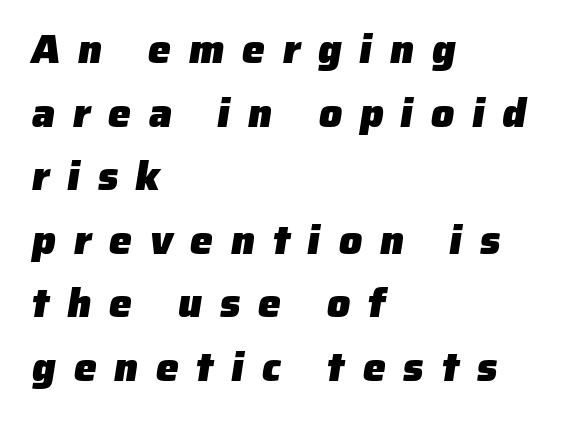
The image shows 41 px heavy sans-serif type; set left-aligned, normal line spacing (1.55x), unusually wide letter spacing (+0.43 em), not underlined; low stroke contrast and a medium x-height.
